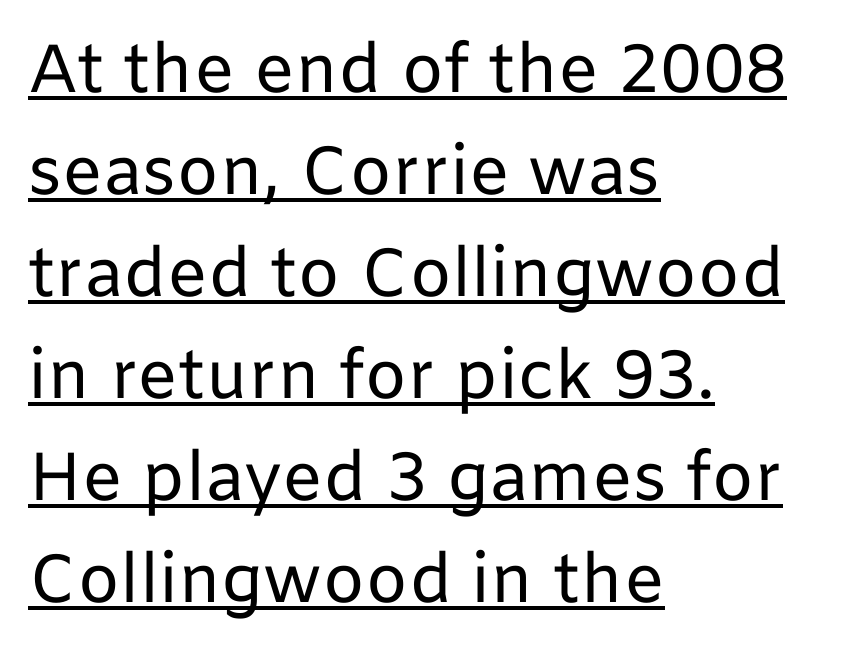
The face used here is proportionally spaced, like ordinary book or web type. No chunkiness to these letters — they're not bold. Compared with undecorated copy, this sample adds a rule below the words. The letterforms sit shoulder to shoulder at normal distance.
